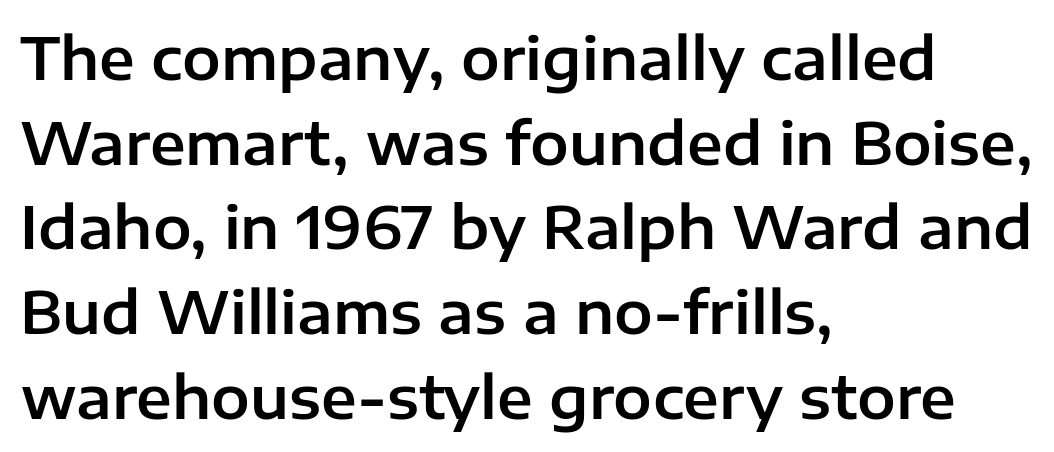
{"serif": "no", "italic": "no", "width": "normal", "stroke_contrast": "low", "x_height": "medium", "monospaced": "no", "underline": "no", "align": "left", "line_spacing": "normal", "line_spacing_ratio": 1.46, "letter_spacing": "normal", "letter_spacing_em": 0.0, "glyph_px": 58}
